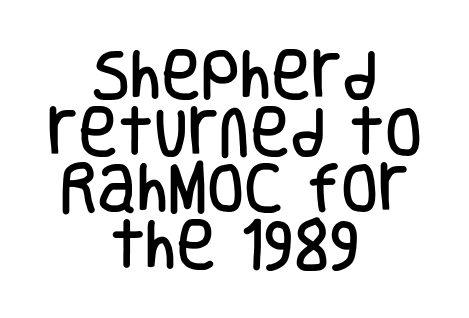
{"serif": "no", "italic": "no", "width": "condensed", "stroke_contrast": "low", "x_height": "large", "monospaced": "no", "underline": "no", "align": "center", "line_spacing": "tight", "line_spacing_ratio": 1.05, "letter_spacing": "normal", "letter_spacing_em": 0.0, "glyph_px": 54}
